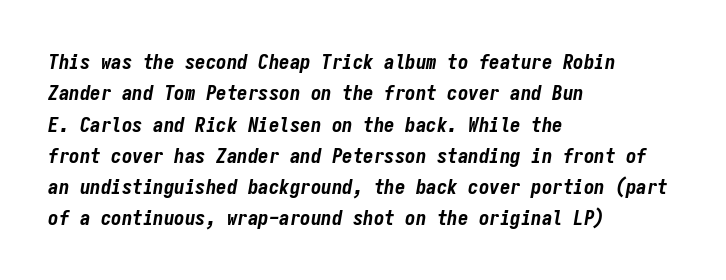
Emphasis by weight is at full strength: bold. Descender tails drop into unmarked territory. Glyph-to-glyph distance matches everyday printed text. Is the block centered? No — it sits flush against the left margin.
